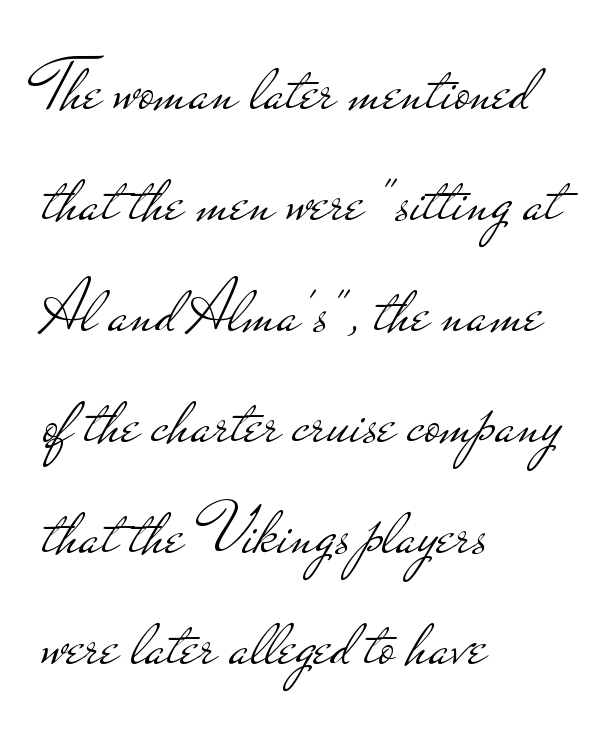
The image shows 73 px light, wide sans-serif type; set left-aligned, normal line spacing (1.52x), normal letter spacing, not underlined; low stroke contrast and a small x-height.
